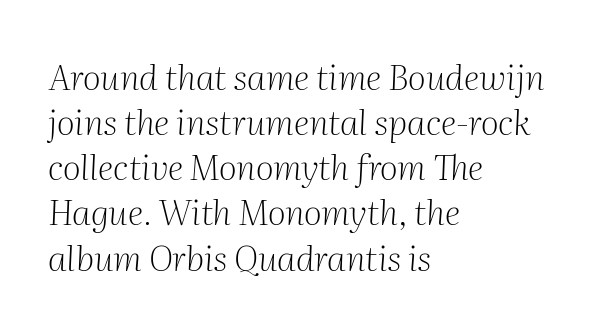
Q: Is the text bold? A: No.
Q: Is the text italic (slanted)? A: Yes, it leans right by about 2 degrees.
Q: Is the typeface a serif or a sans-serif typeface? A: Serif.
Q: Is the text underlined? A: No.
Q: How is the paragraph aligned? A: Left-aligned.
Q: Is the spacing between letters normal or unusually wide? A: Normal.
Q: Is the spacing between lines tight, normal or loose? A: Normal.
Q: Width (condensed, normal, or wide)? A: Normal.
Q: Stroke contrast? A: Medium.
Q: x-height? A: Medium.
Q: Monospaced? A: No.
